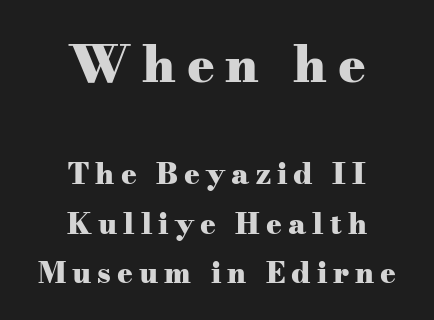
The image shows 51 px heavy, wide serif type, upright; set centered, normal line spacing (1.7x), unusually wide letter spacing (+0.21 em), not underlined; the first (top) block is 1.76x larger; medium stroke contrast and a small x-height.
